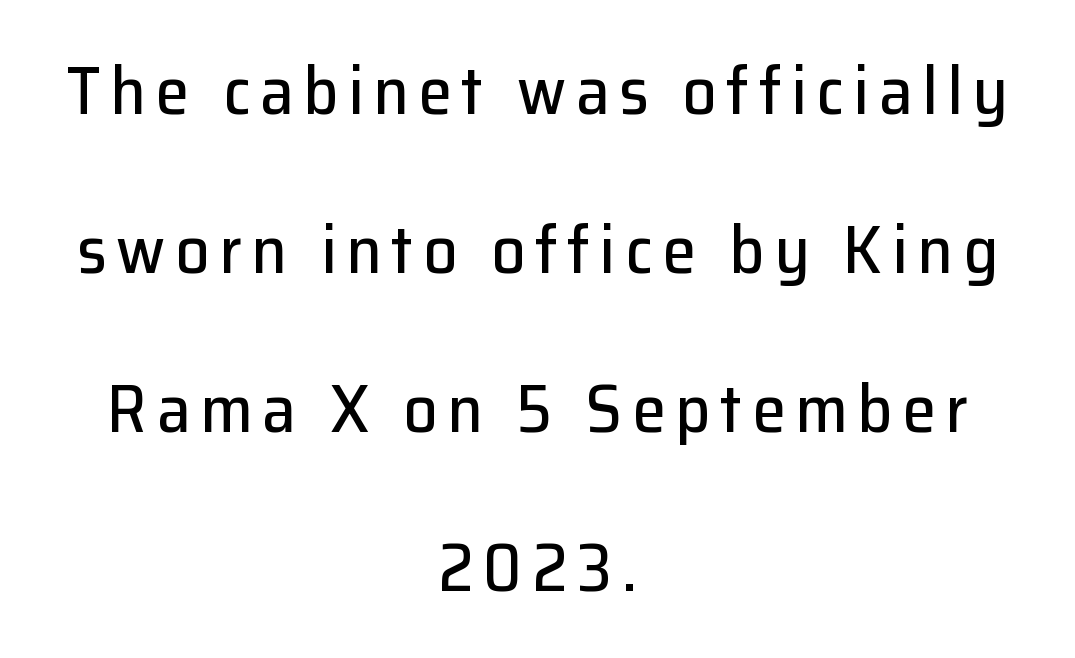
The image shows 68 px sans-serif type, upright; set centered, loose line spacing (2.34x), not underlined; low stroke contrast and a medium x-height.
